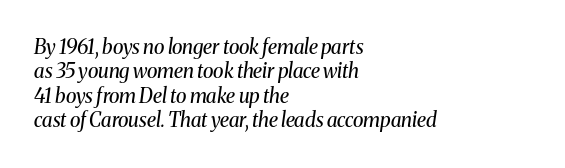
The weight tops out at a normal text grade. The gap between lines stays unmarked. There's an unmistakable incline to the writing here. Observe the ordinary spacing: letters are neighbours, not strangers. Notice how the passage keeps a crisp vertical edge on the left only.
